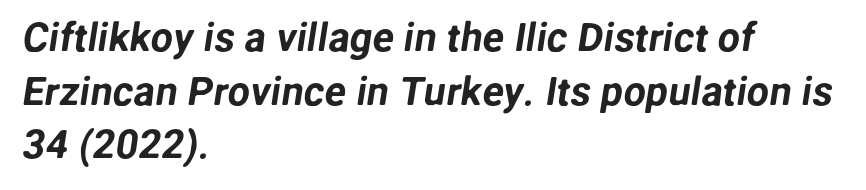
Q: Is the typeface a serif or a sans-serif typeface? A: Sans-serif.
Q: Is the text underlined? A: No.
Q: How is the paragraph aligned? A: Left-aligned.
Q: Is the spacing between letters normal or unusually wide? A: Normal.
Q: Is the spacing between lines tight, normal or loose? A: Normal.
Q: Width (condensed, normal, or wide)? A: Normal.
Q: Stroke contrast? A: Low.
Q: x-height? A: Medium.
Q: Monospaced? A: No.
